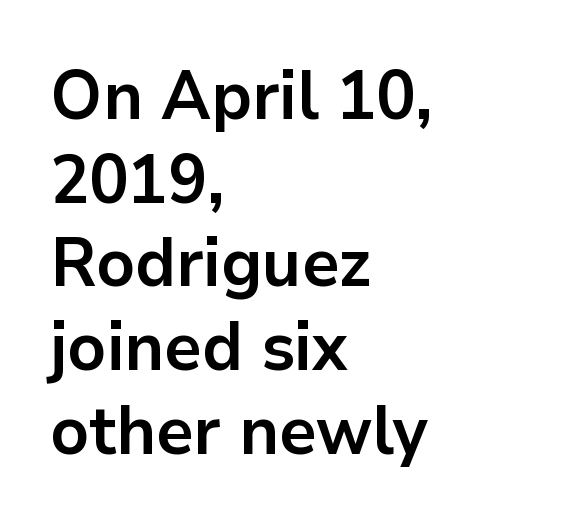
Emphasis by weight is at full strength: bold. Posture: straight, roman, zero tilt. I'd call this a sans setting — the letters go barefoot. Think of a printed novel: that variable character pitch is what you see here.
